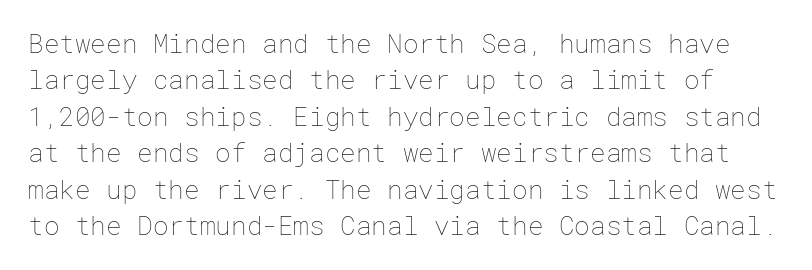
{"italic": "no", "bold": "no", "underline": "no", "line_spacing": "normal", "line_spacing_ratio": 1.4, "letter_spacing": "normal", "letter_spacing_em": 0.0, "glyph_px": 26}
